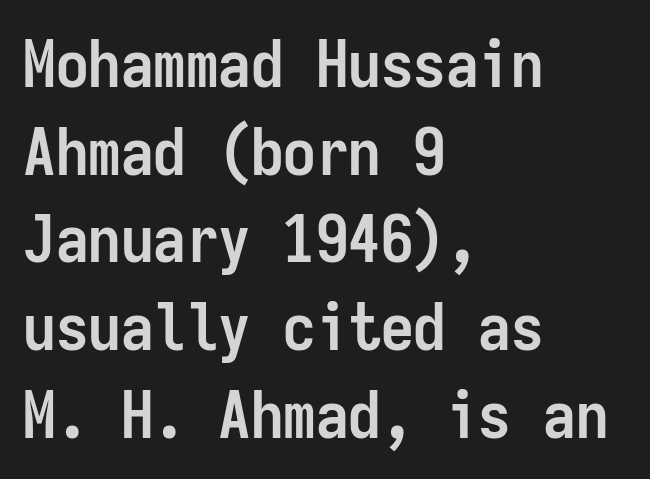
{"serif": "no", "italic": "no", "bold": "yes", "weight": "semibold", "width": "condensed", "stroke_contrast": "low", "x_height": "medium", "monospaced": "yes", "underline": "no", "align": "left", "line_spacing": "normal", "line_spacing_ratio": 1.35, "letter_spacing": "normal", "letter_spacing_em": 0.0, "glyph_px": 65}
